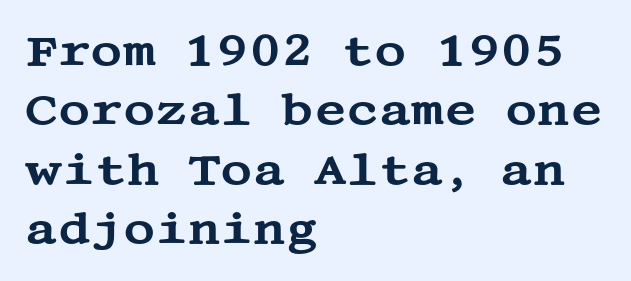
{"serif": "yes", "italic": "no", "width": "wide", "stroke_contrast": "medium", "x_height": "large", "underline": "no", "align": "left", "line_spacing": "normal", "line_spacing_ratio": 1.35, "letter_spacing": "normal", "letter_spacing_em": 0.0, "glyph_px": 44}
